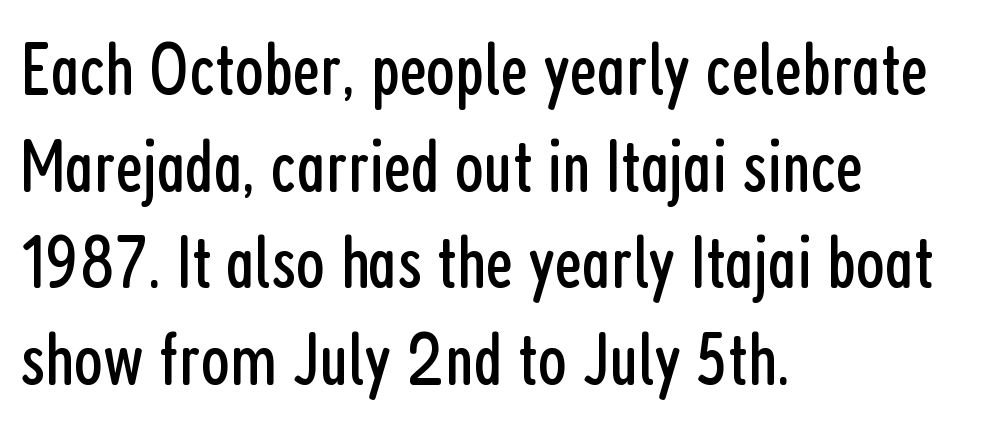
Q: Is the text bold? A: No.
Q: Is the text italic (slanted)? A: No, it is upright.
Q: Is the typeface a serif or a sans-serif typeface? A: Sans-serif.
Q: Is the text underlined? A: No.
Q: How is the paragraph aligned? A: Left-aligned.
Q: Is the spacing between letters normal or unusually wide? A: Normal.
Q: Is the spacing between lines tight, normal or loose? A: Normal.
Q: Width (condensed, normal, or wide)? A: Condensed.
Q: Stroke contrast? A: Low.
Q: x-height? A: Medium.
Q: Monospaced? A: No.
